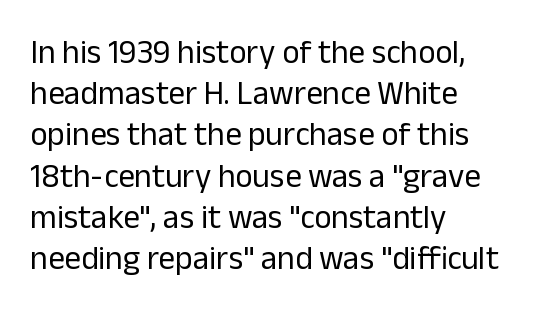
The image shows 33 px regular-weight sans-serif type, upright; set left-aligned, normal line spacing (1.25x), normal letter spacing, not underlined; low stroke contrast and a medium x-height.
